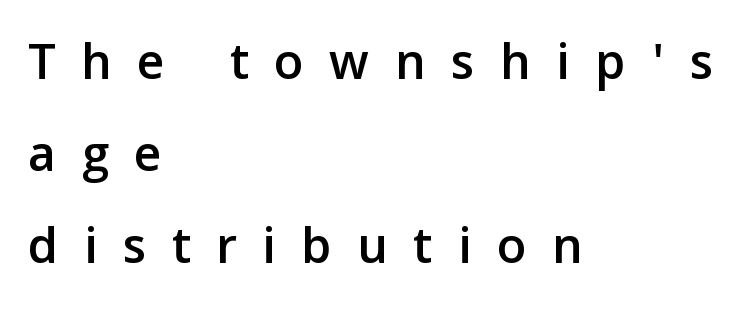
Q: Is the text italic (slanted)? A: No, it is upright.
Q: Is the typeface a serif or a sans-serif typeface? A: Sans-serif.
Q: Is the text underlined? A: No.
Q: How is the paragraph aligned? A: Left-aligned.
Q: Is the spacing between letters normal or unusually wide? A: Unusually wide.
Q: Is the spacing between lines tight, normal or loose? A: Normal.
Q: Width (condensed, normal, or wide)? A: Normal.
Q: Stroke contrast? A: Low.
Q: x-height? A: Medium.
Q: Monospaced? A: No.
